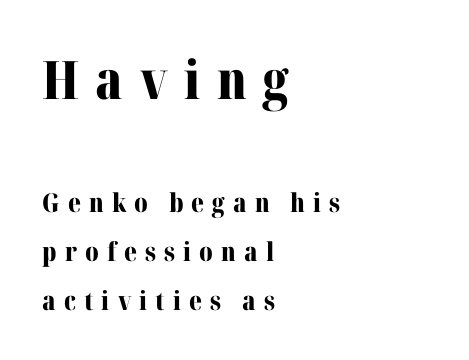
Is there any slant? The stems are plumb. Looks like regular typesetting: each glyph gets only the width it needs. Examine the stroke ends and you'll spot serifs. Block one is the big one; block two sits smaller underneath. Is the letter spacing exaggerated? Yes — the characters are pushed far apart.
